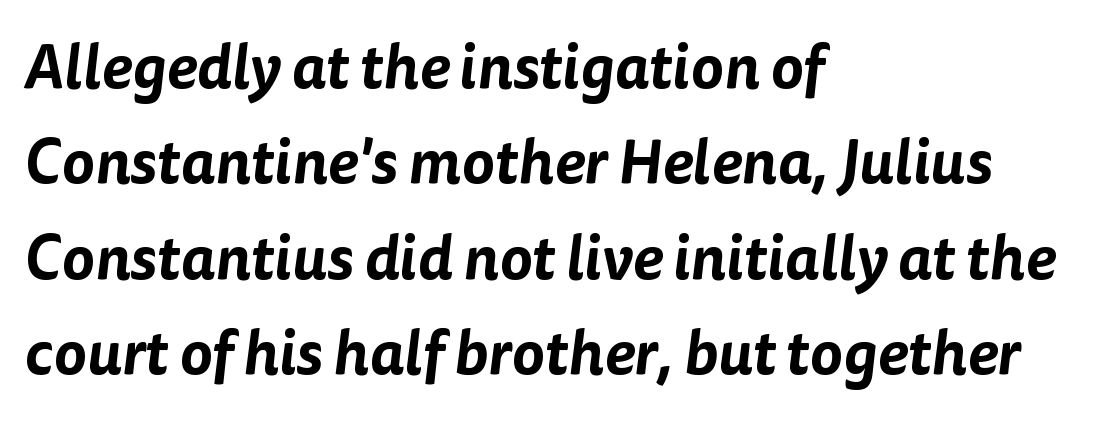
The image shows 62 px sans-serif type; set left-aligned, normal line spacing (1.54x), normal letter spacing, not underlined; low stroke contrast and a medium x-height.
